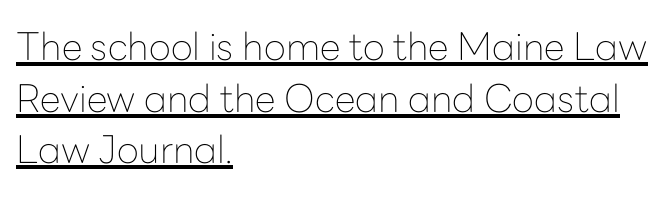
{"serif": "no", "italic": "no", "bold": "no", "weight": "thin", "width": "normal", "stroke_contrast": "low", "x_height": "medium", "monospaced": "no", "underline": "yes", "align": "left", "line_spacing": "normal", "line_spacing_ratio": 1.36, "letter_spacing": "normal", "letter_spacing_em": 0.0, "glyph_px": 38}
